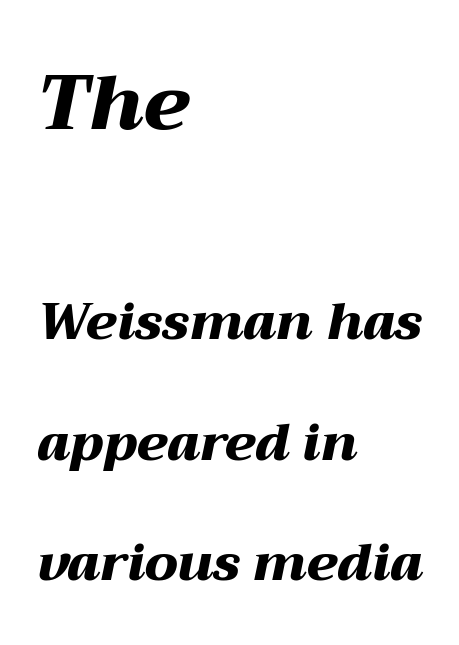
The rendering keeps characters at their native spacing. Underlining? Definitely not there. Quick note: interline space is abundant. The sample has been set heavy, in full bold. Here the designer chose a conventional face with non-uniform glyph widths.
